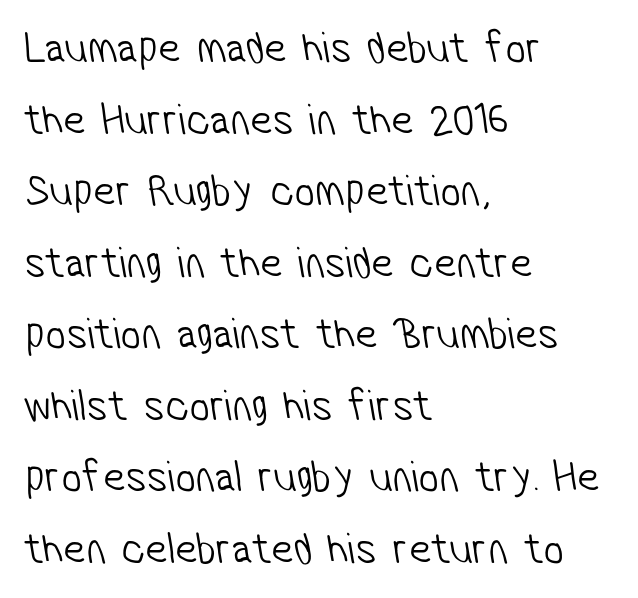
Casual observation: everything's shoved over to the left. Varying glyph widths throughout — classic text-font behaviour. This is not heavy type; no bold has been used. These lines are composed in type without serifs. Tracking value appears to be zero — textbook default spacing. The foot of each line stays bare and open.
